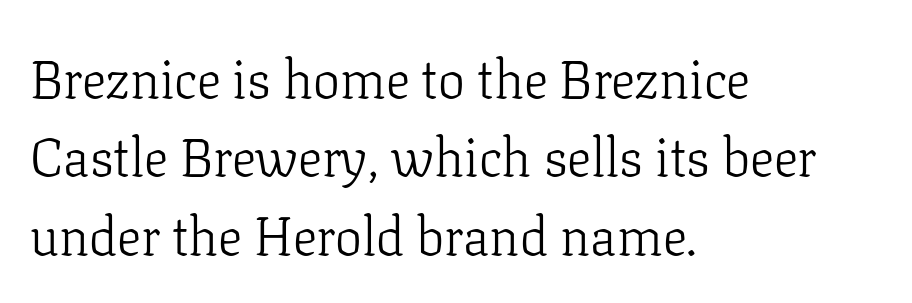
Every row of glyphs begins at an identical x-position on the left. Classification — serif. Bare-footed words on every line. The rendering keeps characters at their native spacing. A normal amount of white space separates one row of letters from the next. The strokes are not fattened; the text isn't bold.
